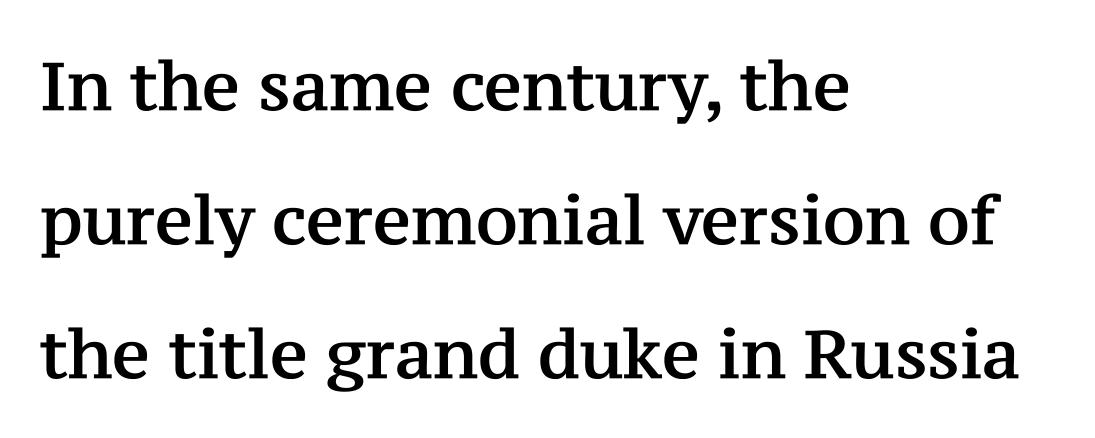
Spacing verdict: proportional, widths tailored to each character. The string is rendered with underlining switched off. Rendered with straight, roman letterforms. To sum up the face: it has serifs. The passage is arranged the way most books set body copy — flush left.
